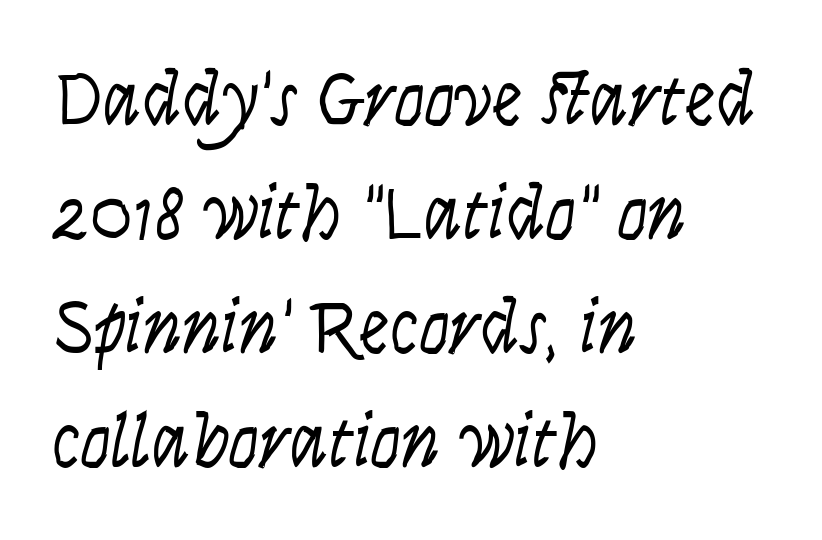
Compared with typical paragraphs, the rows here are spaced about the same. Descender tails drop into unmarked territory. Which margin do the lines hug? The left one — the right edge is uneven. Proportional: the letters do not fall into vertical columns. The strokes carry an ordinary text weight at most.
